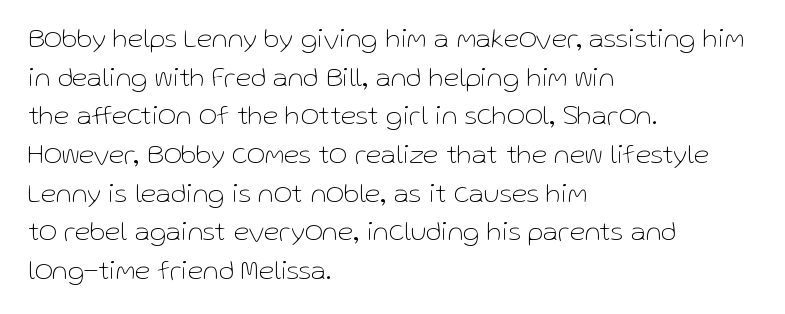
The image shows 28 px thin sans-serif type, upright; set left-aligned, normal line spacing (1.38x), normal letter spacing, not underlined; low stroke contrast and a medium x-height.
